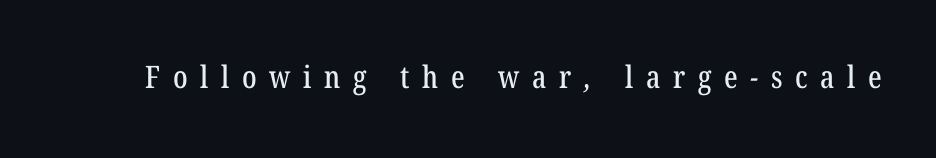
Q: Is the typeface a serif or a sans-serif typeface? A: Serif.
Q: Is the text underlined? A: No.
Q: Is the spacing between letters normal or unusually wide? A: Unusually wide.
Q: Width (condensed, normal, or wide)? A: Condensed.
Q: Stroke contrast? A: Low.
Q: x-height? A: Medium.
Q: Monospaced? A: No.
